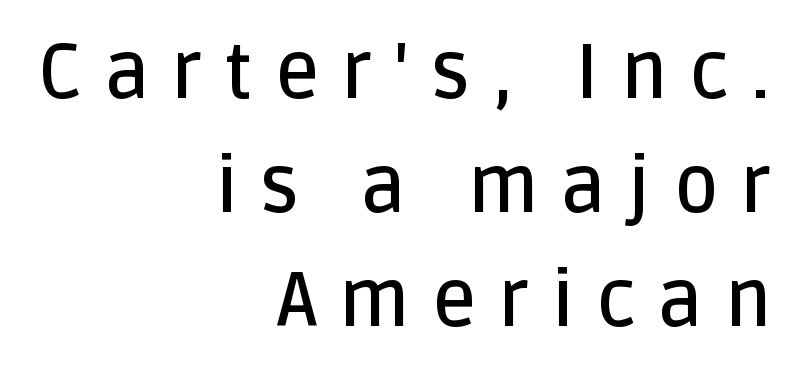
Q: Is the text bold? A: Semi-bold.
Q: Is the text italic (slanted)? A: No, it is upright.
Q: Is the typeface a serif or a sans-serif typeface? A: Sans-serif.
Q: Is the text underlined? A: No.
Q: How is the paragraph aligned? A: Right-aligned.
Q: Is the spacing between letters normal or unusually wide? A: Unusually wide.
Q: Is the spacing between lines tight, normal or loose? A: Normal.
Q: Width (condensed, normal, or wide)? A: Normal.
Q: Stroke contrast? A: Low.
Q: x-height? A: Large.
Q: Monospaced? A: No.
